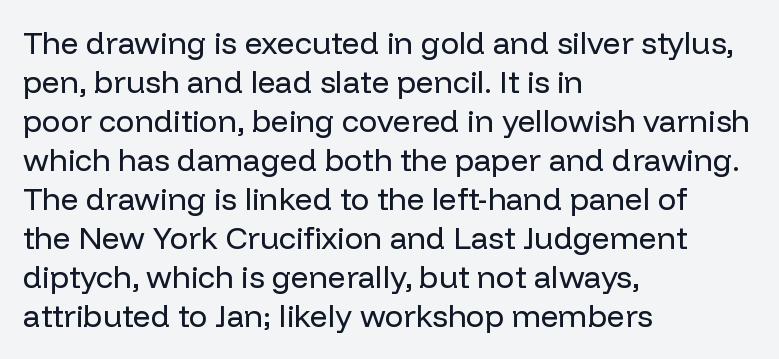
Line beginnings align vertically; line endings do not. The letters look calm and open, with moderate or lighter stems. Words appear dense and cohesive because spacing is normal. The typeface chosen for these lines omits serifs. The specimen omits any rule beneath the text block's lines. The leading is moderate, giving the passage an even texture.
